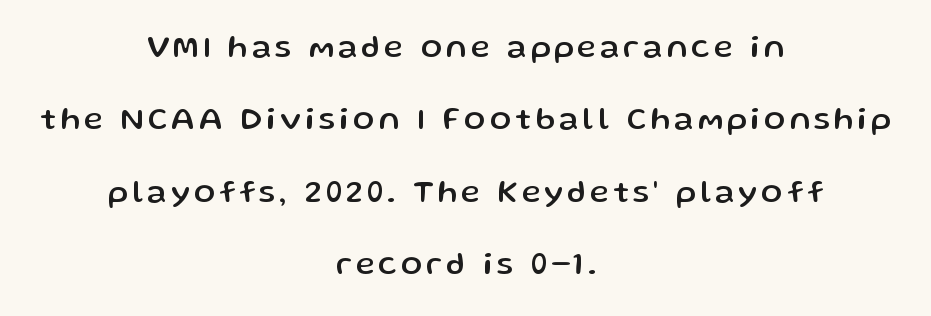
The letters carry no serifs — their stems end cleanly without finishing strokes. Underlining? Definitely not there. The rendering uses a large line-height, opening up the rows. Alignment: centered. If you drew a line through each stem, it would be perfectly vertical.
